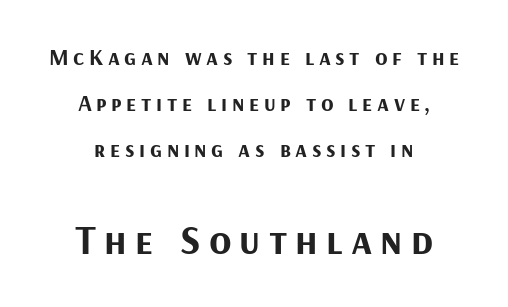
{"serif": "no", "italic": "no", "bold": "yes", "weight": "bold", "width": "normal", "stroke_contrast": "medium", "x_height": "medium", "monospaced": "no", "underline": "no", "align": "center", "line_spacing": "loose", "line_spacing_ratio": 2.0, "letter_spacing": "wide", "letter_spacing_em": 0.2, "larger_block": "second", "size_ratio": 1.78, "glyph_px": 41}
